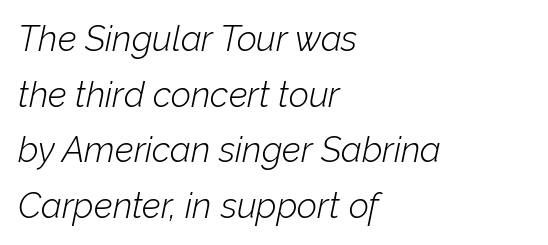
Q: Is the text bold? A: No.
Q: Is the text italic (slanted)? A: Yes, it leans right by about 12 degrees.
Q: Is the text underlined? A: No.
Q: How is the paragraph aligned? A: Left-aligned.
Q: Is the spacing between letters normal or unusually wide? A: Normal.
Q: Is the spacing between lines tight, normal or loose? A: Normal.
Q: Width (condensed, normal, or wide)? A: Normal.
Q: Stroke contrast? A: Low.
Q: x-height? A: Medium.
Q: Monospaced? A: No.
